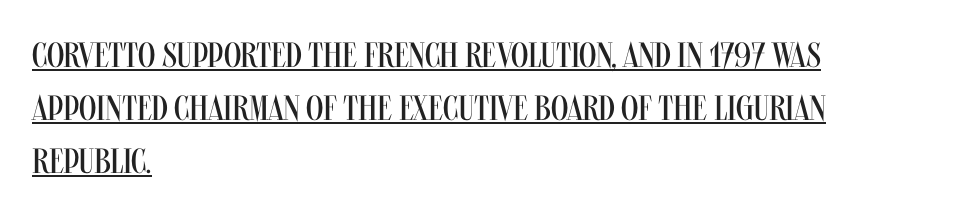
Students, observe: this is what conventionally led text looks like. It's the straight-up-and-down kind of type. All the whitespace from short lines collects on the right. The face used here is proportionally spaced, like ordinary book or web type. Here the glyphs are tracked normally, forming tight word shapes. Every word sits above its own underline.
